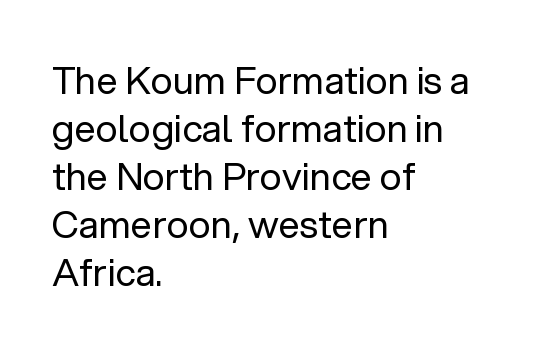
Vertical strokes here are truly vertical. Here the designer chose a conventional face with non-uniform glyph widths. A light-to-regular cut is what we see here. If you drew a ruler down the left edge, every line would touch it. The rendering keeps characters at their native spacing. Check where the strokes stop: nothing finishes them off — pure sans.
